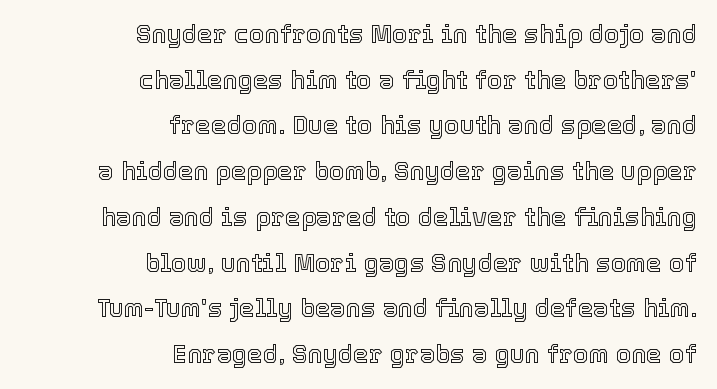
The image shows 25 px text type, upright; set right-aligned, line spacing 1.83x, normal letter spacing, not underlined.
